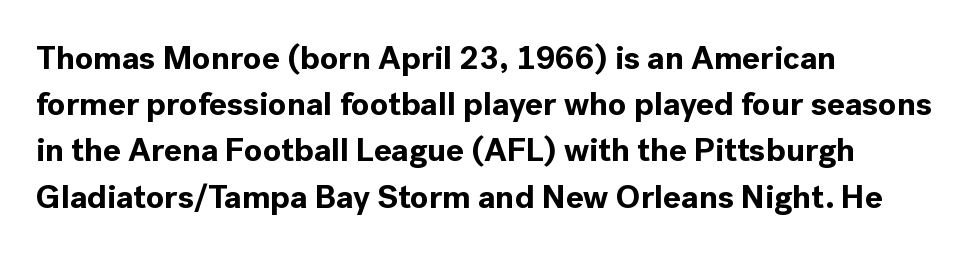
{"serif": "no", "italic": "no", "bold": "yes", "weight": "bold", "width": "normal", "x_height": "medium", "monospaced": "no", "underline": "no", "align": "left", "line_spacing": "normal", "line_spacing_ratio": 1.4, "letter_spacing": "normal", "letter_spacing_em": 0.0, "glyph_px": 33}
